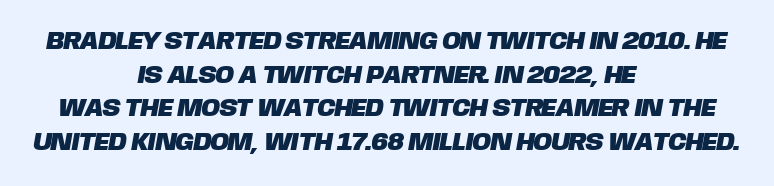
The image shows 25 px text type; set centered, normal line spacing (1.35x), normal letter spacing, not underlined.
